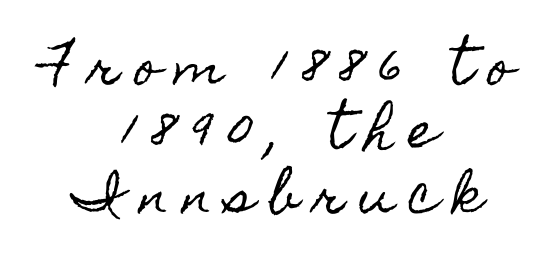
The image shows 48 px condensed type; set centered, normal line spacing (1.34x), unusually wide letter spacing (+0.31 em), not underlined; a small x-height.
